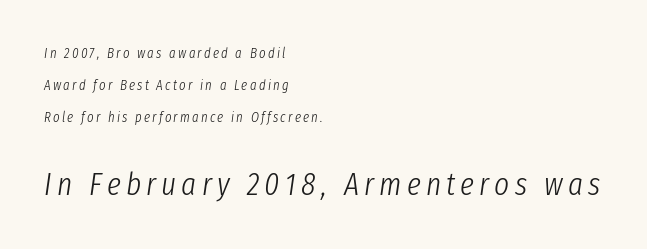
{"italic": "yes", "lean": "right", "slant_degrees": 8, "bold": "no", "weight": "light", "width": "condensed", "stroke_contrast": "low", "x_height": "medium", "monospaced": "no", "underline": "no", "align": "left", "line_spacing": "loose", "line_spacing_ratio": 2.28, "larger_block": "second", "size_ratio": 2.29, "glyph_px": 32}
